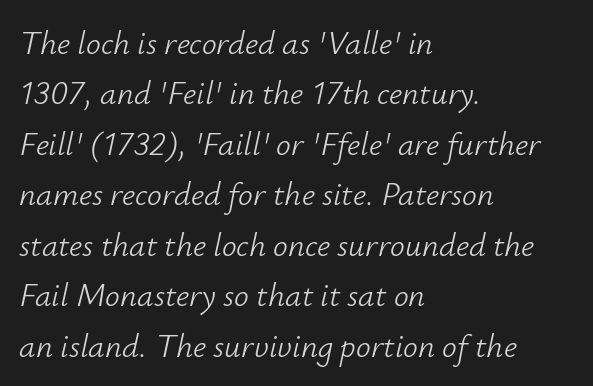
The image shows 33 px light type, italic (leaning right); set left-aligned, normal line spacing (1.53x), normal letter spacing, not underlined; low stroke contrast and a small x-height.
